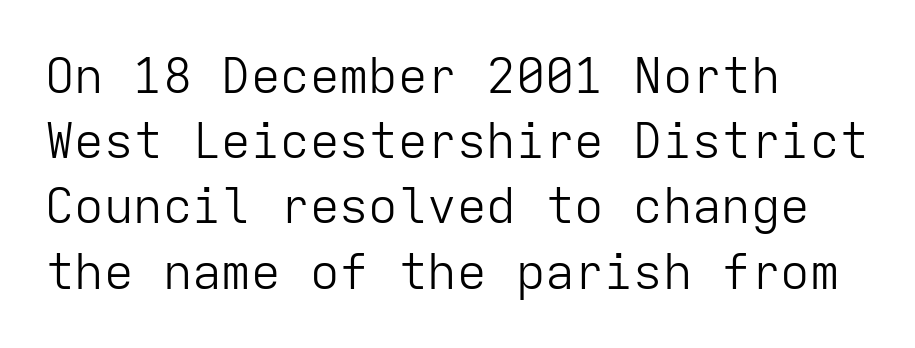
The image shows 49 px light sans-serif type, upright, monospaced; set left-aligned, normal line spacing (1.33x), normal letter spacing, not underlined; low stroke contrast and a medium x-height.
